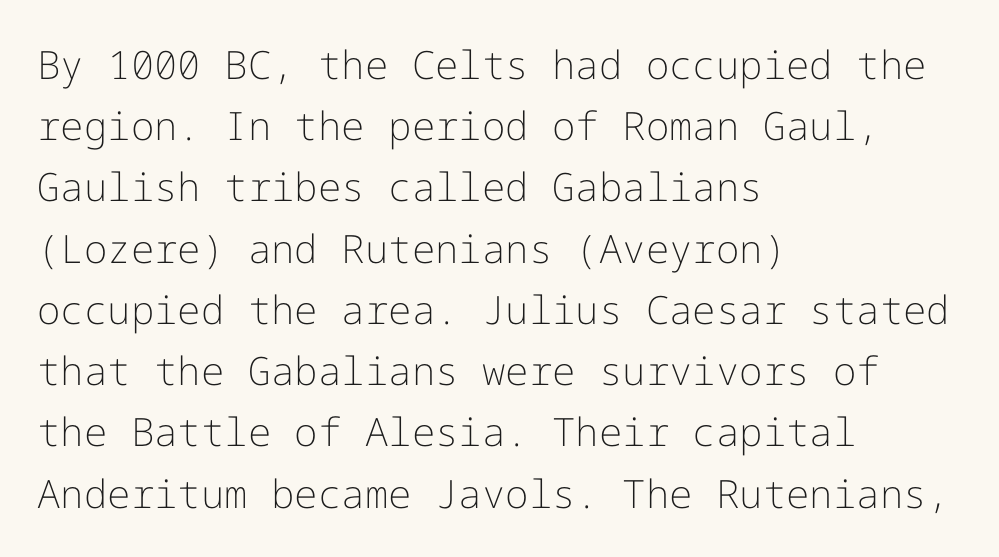
{"serif": "no", "italic": "no", "bold": "no", "weight": "light", "width": "normal", "stroke_contrast": "low", "x_height": "medium", "underline": "no", "align": "left", "line_spacing": "normal", "line_spacing_ratio": 1.57, "letter_spacing": "normal", "letter_spacing_em": 0.0, "glyph_px": 39}
